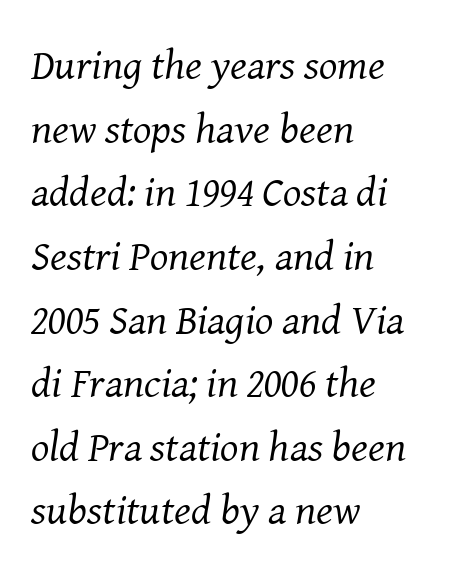
Q: Is the text bold? A: No.
Q: Is the text italic (slanted)? A: Yes, it leans right by about 8 degrees.
Q: Is the typeface a serif or a sans-serif typeface? A: Serif.
Q: Is the text underlined? A: No.
Q: How is the paragraph aligned? A: Left-aligned.
Q: Is the spacing between letters normal or unusually wide? A: Normal.
Q: Is the spacing between lines tight, normal or loose? A: Normal.
Q: Width (condensed, normal, or wide)? A: Normal.
Q: Stroke contrast? A: Medium.
Q: x-height? A: Medium.
Q: Monospaced? A: No.
